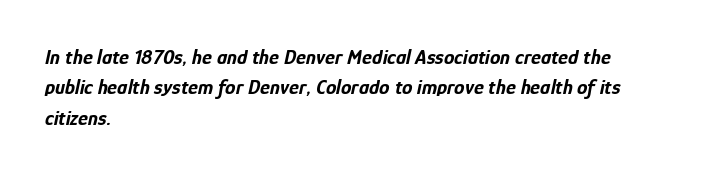
The type is set solid horizontally, with unmodified tracking. Plenty of ink on the page — the face is bold. Plain, unruled lines of type. The line-height multiplier appears to be the usual default. Observe the lean: these are italic letterforms. Layout note: lines flush left.
